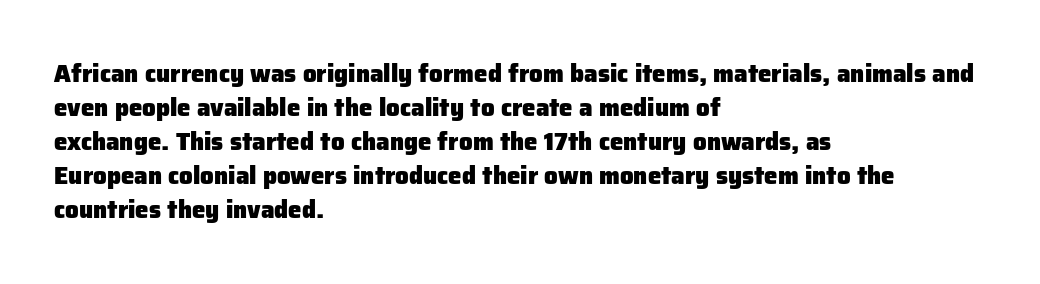
The image shows 24 px bold type, upright; set left-aligned, normal line spacing (1.42x), normal letter spacing, not underlined.
